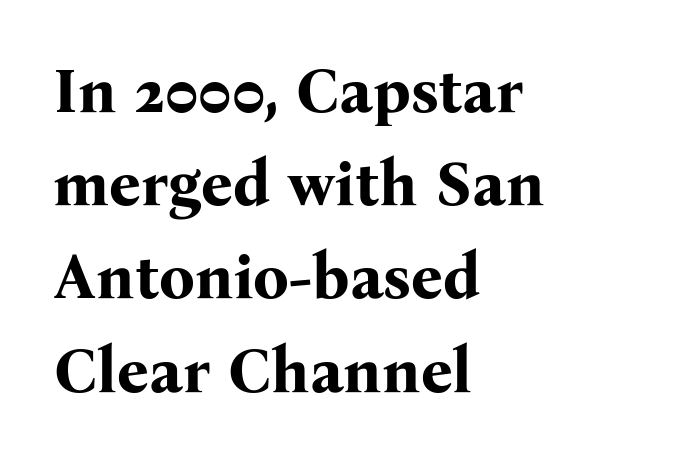
Q: Is the text bold? A: Yes.
Q: Is the text italic (slanted)? A: No, it is upright.
Q: Is the typeface a serif or a sans-serif typeface? A: Serif.
Q: Is the text underlined? A: No.
Q: How is the paragraph aligned? A: Left-aligned.
Q: Is the spacing between letters normal or unusually wide? A: Normal.
Q: Is the spacing between lines tight, normal or loose? A: Normal.
Q: Width (condensed, normal, or wide)? A: Normal.
Q: Stroke contrast? A: Medium.
Q: x-height? A: Medium.
Q: Monospaced? A: No.
